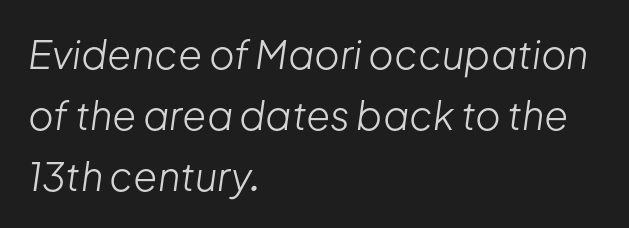
No word sits above an underline. The passage shown has conventional tracking throughout. Alignment: flush left. Tall strokes in this sample are angled rather than plumb.
